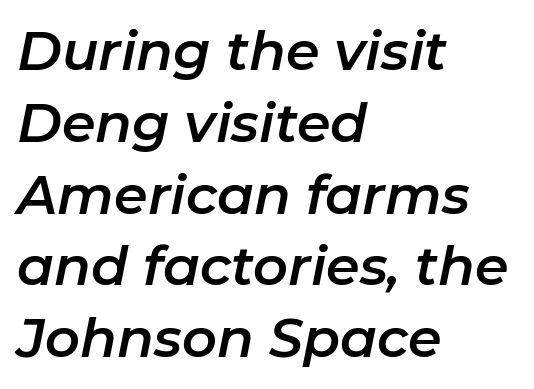
Q: Is the text italic (slanted)? A: Yes, it leans right by about 11 degrees.
Q: Is the text underlined? A: No.
Q: How is the paragraph aligned? A: Left-aligned.
Q: Is the spacing between letters normal or unusually wide? A: Normal.
Q: Is the spacing between lines tight, normal or loose? A: Normal.
Q: Width (condensed, normal, or wide)? A: Normal.
Q: Stroke contrast? A: Low.
Q: x-height? A: Medium.
Q: Monospaced? A: No.
